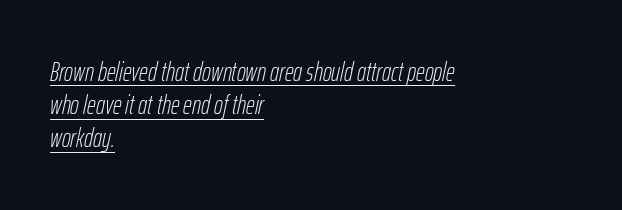
{"italic": "yes", "lean": "right", "slant_degrees": 12, "bold": "no", "underline": "yes", "align": "left", "line_spacing_ratio": 1.23, "letter_spacing": "normal", "letter_spacing_em": 0.0, "glyph_px": 27}
